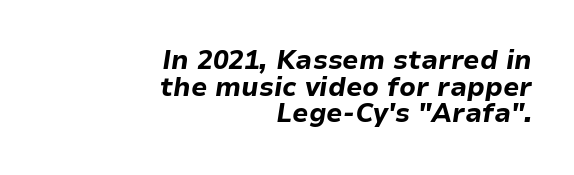
You could barely slide anything between these rows. What weight is shown? A full bold with thick strokes. Observe the lean: these are italic letterforms. Visually the block forms a straight wall on the right and a jagged coastline on the left.
